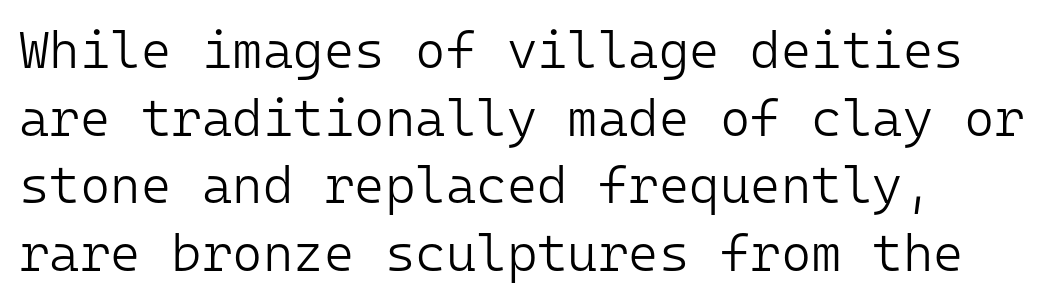
{"serif": "no", "italic": "no", "bold": "no", "weight": "light", "width": "normal", "stroke_contrast": "low", "x_height": "medium", "monospaced": "yes", "underline": "no", "line_spacing": "normal", "line_spacing_ratio": 1.3, "letter_spacing": "normal", "letter_spacing_em": 0.0, "glyph_px": 52}
